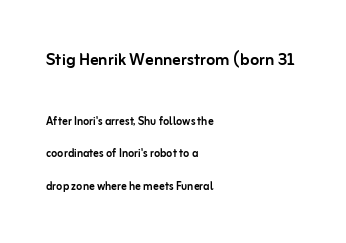
Students, observe: this is what heavily led, spacious text looks like. This is roman type, the default non-slanted kind. One-word summary of the alignment: left. Nobody touched the tracking dial on this one.
